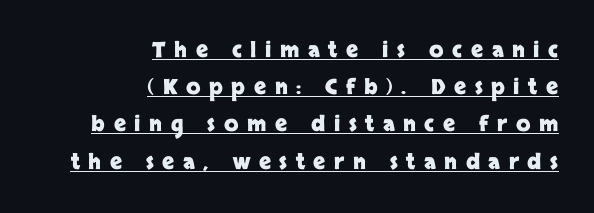
The image shows 21 px bold type, upright; set right-aligned, line spacing 1.77x, unusually wide letter spacing (+0.41 em), underlined.
